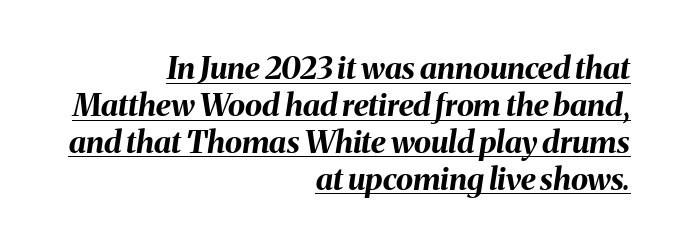
Q: Is the text bold? A: Yes.
Q: Is the text italic (slanted)? A: Yes, it leans right by about 8 degrees.
Q: Is the text underlined? A: Yes.
Q: How is the paragraph aligned? A: Right-aligned.
Q: Is the spacing between letters normal or unusually wide? A: Normal.
Q: Width (condensed, normal, or wide)? A: Normal.
Q: Stroke contrast? A: Medium.
Q: x-height? A: Medium.
Q: Monospaced? A: No.
